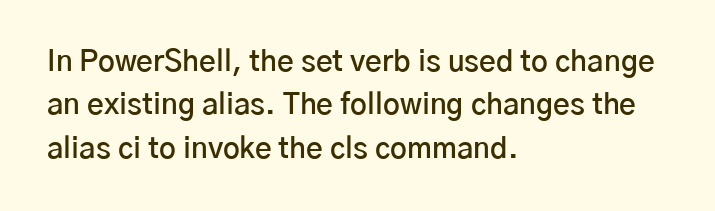
{"serif": "no", "italic": "no", "bold": "semi", "weight": "semibold", "width": "normal", "stroke_contrast": "low", "x_height": "medium", "monospaced": "no", "underline": "no", "align": "left", "line_spacing": "normal", "line_spacing_ratio": 1.5, "letter_spacing": "normal", "letter_spacing_em": 0.0, "glyph_px": 29}
